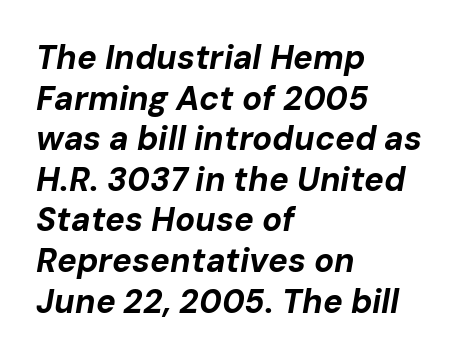
The image shows 33 px bold type, italic (leaning right); set left-aligned, line spacing 1.23x, normal letter spacing, not underlined; low stroke contrast and a medium x-height.
